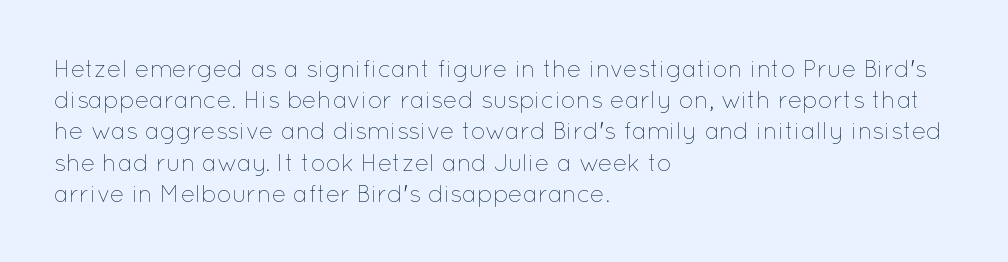
Q: Is the text bold? A: No.
Q: Is the text italic (slanted)? A: No, it is upright.
Q: Is the text underlined? A: No.
Q: How is the paragraph aligned? A: Left-aligned.
Q: Is the spacing between letters normal or unusually wide? A: Normal.
Q: Is the spacing between lines tight, normal or loose? A: Normal.
